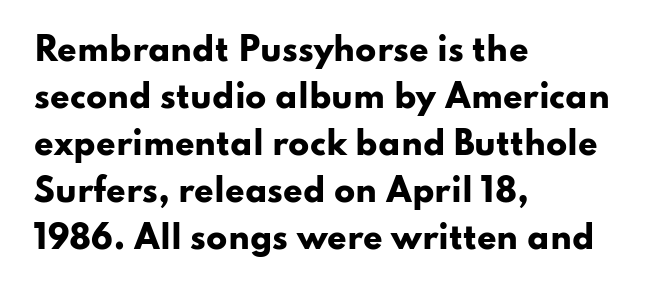
{"serif": "no", "italic": "no", "bold": "yes", "weight": "heavy", "width": "wide", "stroke_contrast": "low", "x_height": "small", "monospaced": "no", "underline": "no", "align": "left", "line_spacing": "normal", "line_spacing_ratio": 1.52, "letter_spacing": "normal", "letter_spacing_em": 0.0, "glyph_px": 31}
